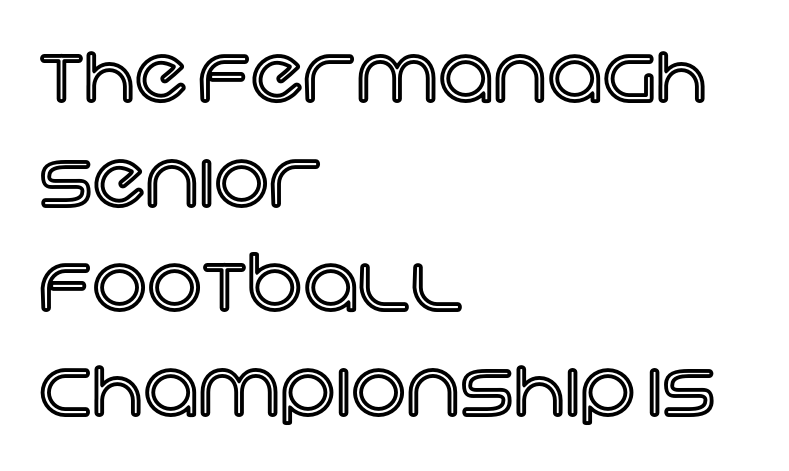
The image shows 77 px text type, upright; set left-aligned, normal line spacing (1.36x), normal letter spacing, not underlined; a large x-height.
